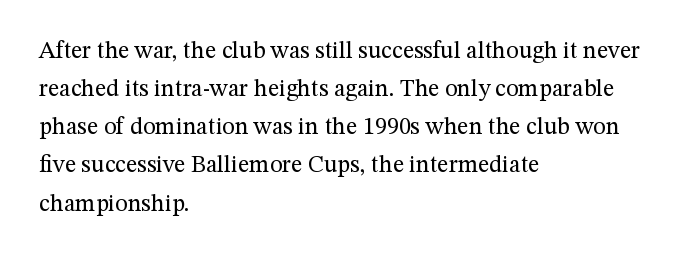
{"italic": "no", "bold": "no", "underline": "no", "align": "left", "line_spacing": "normal", "line_spacing_ratio": 1.59, "letter_spacing": "normal", "letter_spacing_em": 0.0, "glyph_px": 24}
